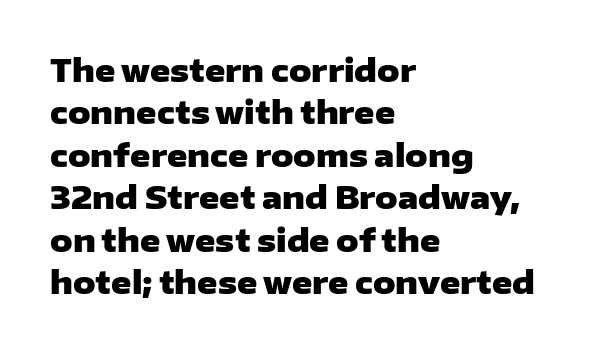
Just letters on the line, the space beneath them empty. Unlike italic type, these characters show no tilt at all. Where is the straight margin? On the left. The rendering uses natural spacing where letterforms have individual widths.
